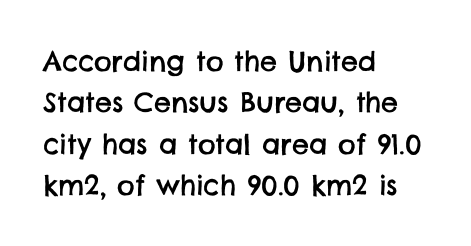
Q: Is the text underlined? A: No.
Q: How is the paragraph aligned? A: Left-aligned.
Q: Is the spacing between letters normal or unusually wide? A: Normal.
Q: Is the spacing between lines tight, normal or loose? A: Normal.
